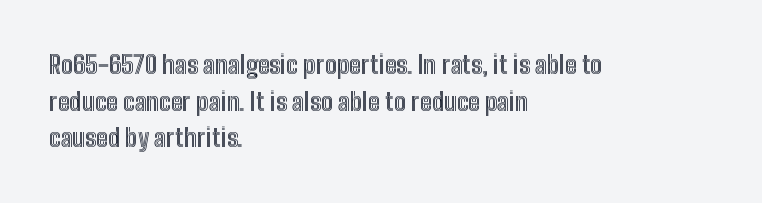
Q: Is the text italic (slanted)? A: No, it is upright.
Q: Is the text underlined? A: No.
Q: How is the paragraph aligned? A: Left-aligned.
Q: Is the spacing between letters normal or unusually wide? A: Normal.
Q: Is the spacing between lines tight, normal or loose? A: Normal.
